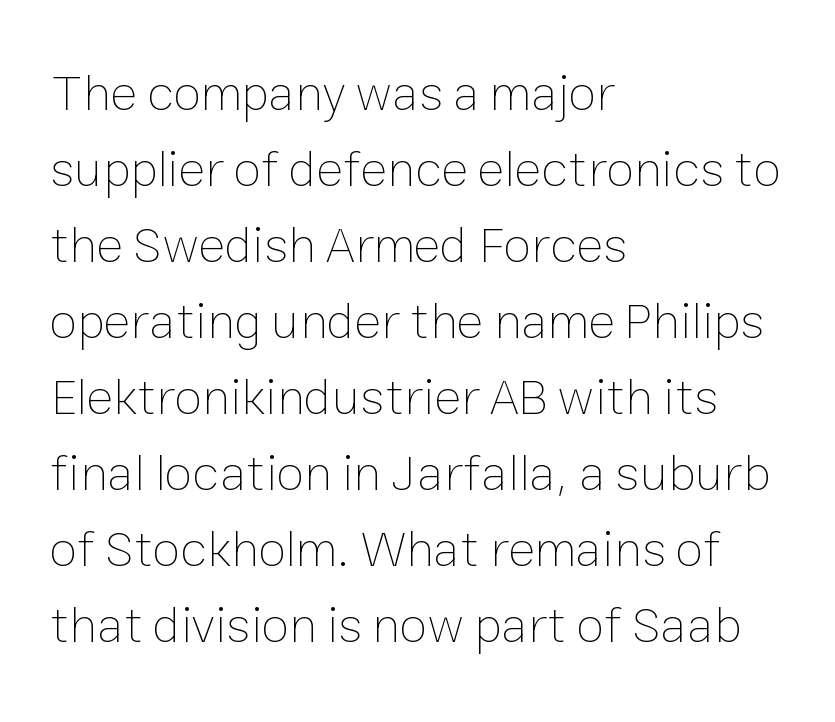
Here the designer chose a conventional face with non-uniform glyph widths. Reading down the block, your eye returns to a fixed left position each line. Does extra space separate the letters? No, they use regular spacing. Stroke thickness stays within the range of a standard reading face or lighter. Compared with typical paragraphs, the rows here are spaced about the same.
